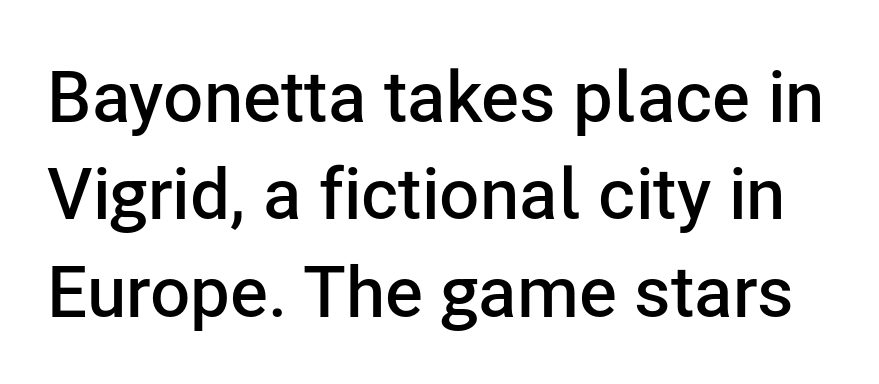
Q: Is the text bold? A: Semi-bold.
Q: Is the text italic (slanted)? A: No, it is upright.
Q: Is the typeface a serif or a sans-serif typeface? A: Sans-serif.
Q: Is the text underlined? A: No.
Q: Is the spacing between letters normal or unusually wide? A: Normal.
Q: Is the spacing between lines tight, normal or loose? A: Normal.
Q: Width (condensed, normal, or wide)? A: Normal.
Q: Stroke contrast? A: Low.
Q: x-height? A: Medium.
Q: Monospaced? A: No.
